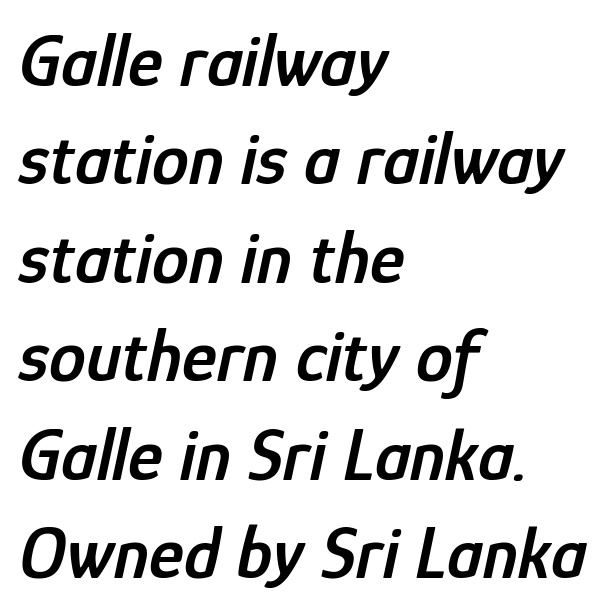
Q: Is the text bold? A: Semi-bold.
Q: Is the text italic (slanted)? A: Yes, it leans right by about 12 degrees.
Q: Is the text underlined? A: No.
Q: How is the paragraph aligned? A: Left-aligned.
Q: Is the spacing between letters normal or unusually wide? A: Normal.
Q: Is the spacing between lines tight, normal or loose? A: Normal.
Q: Width (condensed, normal, or wide)? A: Condensed.
Q: Stroke contrast? A: Low.
Q: x-height? A: Medium.
Q: Monospaced? A: No.
